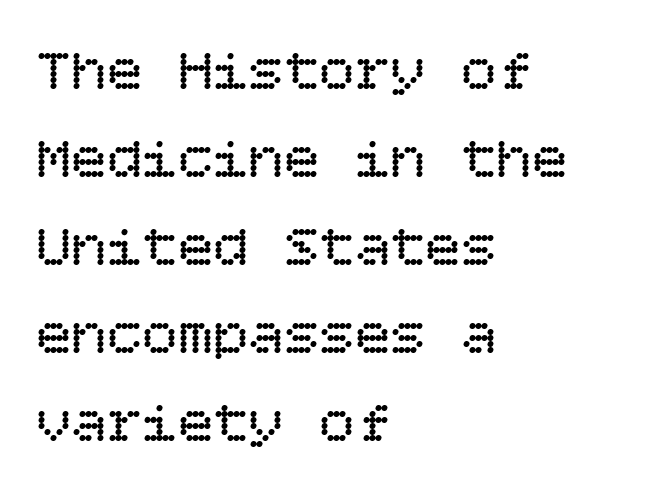
Q: Is the text bold? A: No.
Q: Is the text italic (slanted)? A: No, it is upright.
Q: Is the text underlined? A: No.
Q: How is the paragraph aligned? A: Left-aligned.
Q: Is the spacing between letters normal or unusually wide? A: Normal.
Q: Is the spacing between lines tight, normal or loose? A: Normal.
Q: Width (condensed, normal, or wide)? A: Normal.
Q: Stroke contrast? A: Low.
Q: x-height? A: Large.
